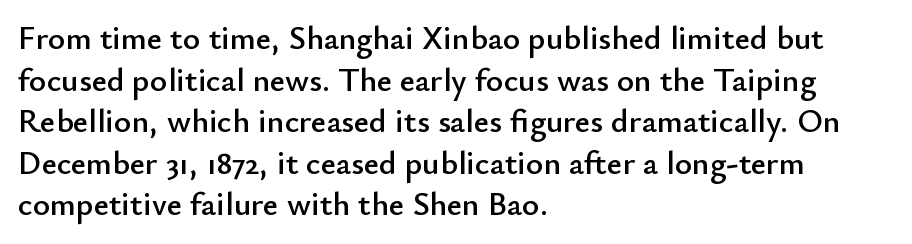
Tall strokes in this sample are plumb rather than angled. Font category for this specimen: sans-serif. The face used here is rendered with its standard letterfit. The rendering anchors every line to the left-hand side. This sample has the flowing, uneven cadence of proportional lettering. Glance below the letters and you will spot only blank space.
